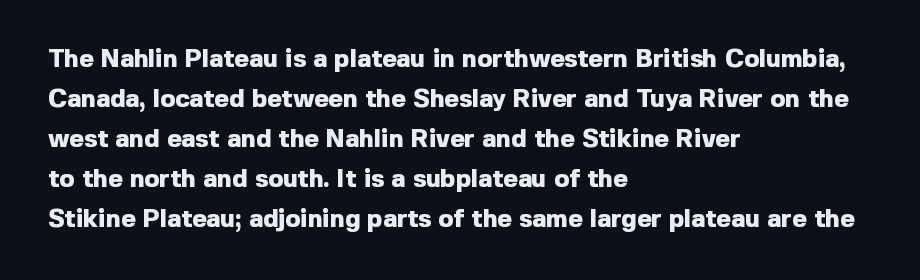
The image shows 25 px bold type, upright; set left-aligned, normal line spacing (1.6x), normal letter spacing, not underlined.
